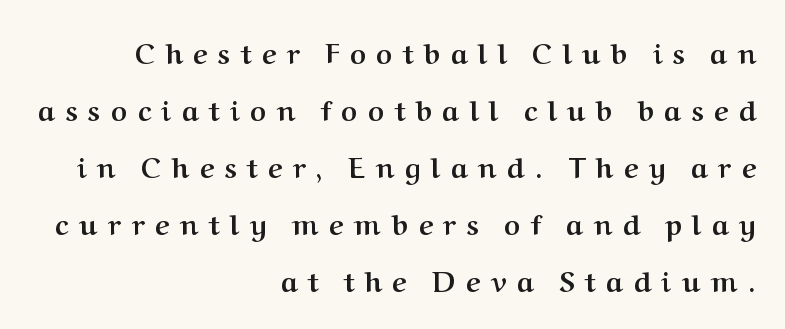
A typesetter would mark this as roman, not italic. The line texture is sparse and dotted thanks to wide tracking. Typographic density is high because the face is bold. The paragraph shown leans on its right margin.
